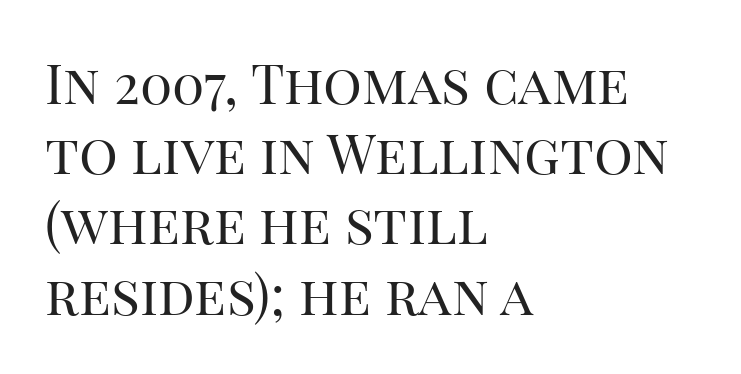
The image shows 54 px regular-weight serif type, upright; set left-aligned, normal line spacing (1.3x), normal letter spacing, not underlined; high stroke contrast and a large x-height.
